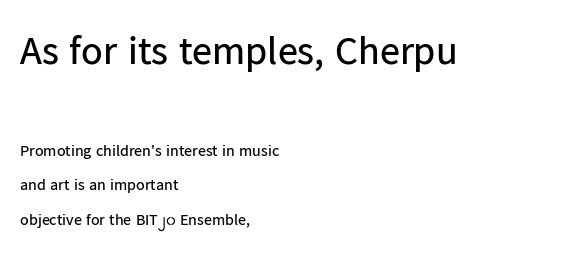
The image shows 40 px regular-weight sans-serif type, upright; set left-aligned, loose line spacing (2.15x), normal letter spacing, not underlined; the first (top) block is 2.5x larger; low stroke contrast and a medium x-height.
